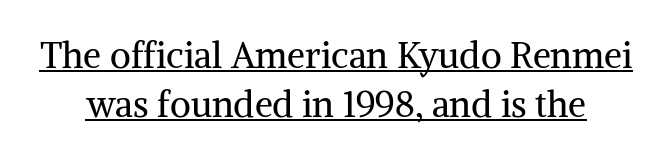
Q: Is the text bold? A: No.
Q: Is the text italic (slanted)? A: No, it is upright.
Q: Is the typeface a serif or a sans-serif typeface? A: Serif.
Q: Is the text underlined? A: Yes.
Q: Is the spacing between letters normal or unusually wide? A: Normal.
Q: Is the spacing between lines tight, normal or loose? A: Normal.
Q: Width (condensed, normal, or wide)? A: Normal.
Q: Stroke contrast? A: Medium.
Q: x-height? A: Medium.
Q: Monospaced? A: No.
